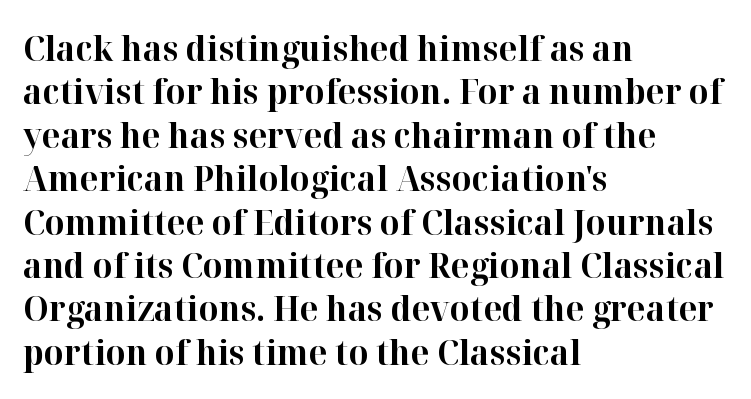
The image shows 35 px bold serif type, upright; set left-aligned, line spacing 1.24x, normal letter spacing, not underlined; high stroke contrast and a medium x-height.
